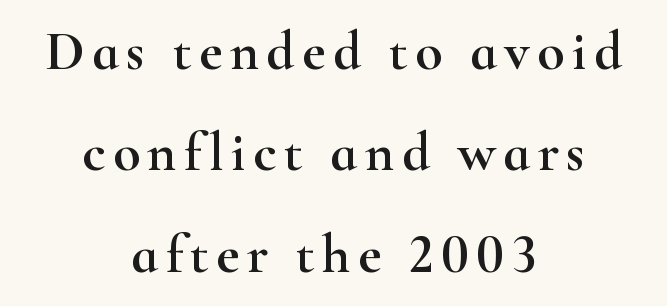
The image shows 56 px wide serif type, upright; set centered, line spacing 1.81x, not underlined; high stroke contrast and a small x-height.
